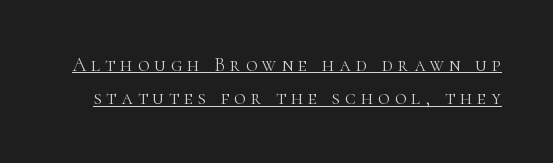
{"italic": "no", "bold": "no", "underline": "yes", "line_spacing": "normal", "line_spacing_ratio": 1.67, "letter_spacing": "wide", "letter_spacing_em": 0.25, "glyph_px": 20}
